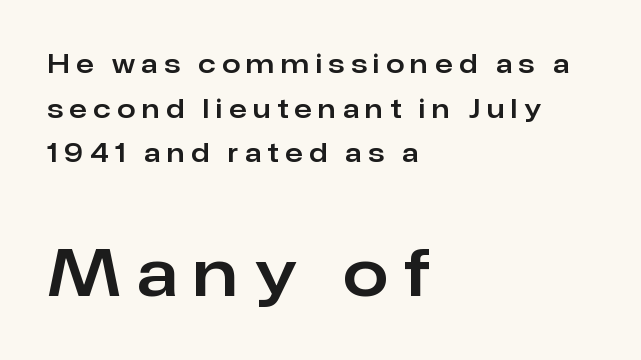
A student would call this left alignment; a typographer would say flush left, rag right. Posture: straight, roman, zero tilt. You could not count columns in this text — the font is proportionally spaced. Between one letter and the next there's a generous, obvious gap.
